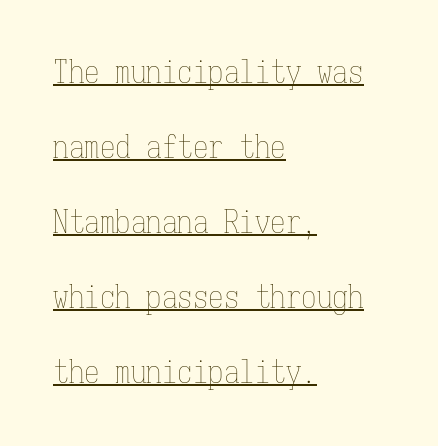
The type is set solid horizontally, with unmodified tracking. Think of a typewriter: that constant character pitch is what you see here. The face used here appears with an underline applied. The lettering stays uniformly vertical, giving the passage a roman look. This reads as an unemphasized weight, regular at the heaviest.
